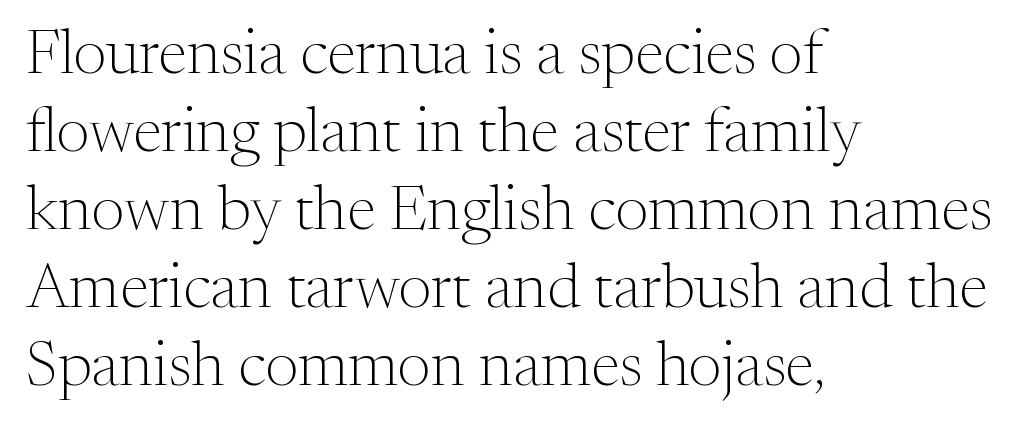
Characters remain perfectly vertical along every line. The lines in this sample share a left origin and differ only in where they stop. Observe the serifs anchoring each vertical stroke in this sample. The face used here is proportionally spaced, like ordinary book or web type. The strip under each line holds only bare page. Spacing between characters is what you'd get straight out of the box.
